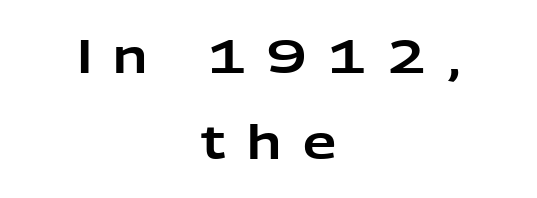
The characters display no serif detailing; their extremities are plain. Posture: upright roman. Where is the straight margin? There isn't one; the lines are centered. Descenders hang freely into open space.
